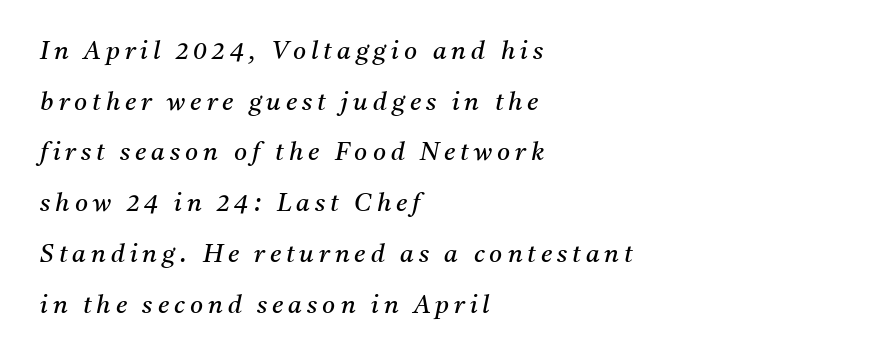
{"italic": "yes", "lean": "right", "slant_degrees": 11, "bold": "no", "underline": "no", "align": "left", "line_spacing": "loose", "line_spacing_ratio": 2.03, "letter_spacing": "wide", "letter_spacing_em": 0.2, "glyph_px": 25}
